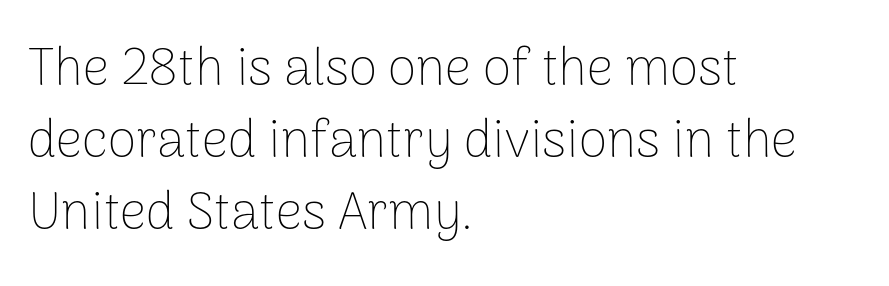
Stroke thickness stays within the range of a standard reading face or lighter. Regular leading. Each row of text sits above clean, open space. Spacing verdict: proportional, widths tailored to each character. The tracking reads as untouched default to a designer's eye.
